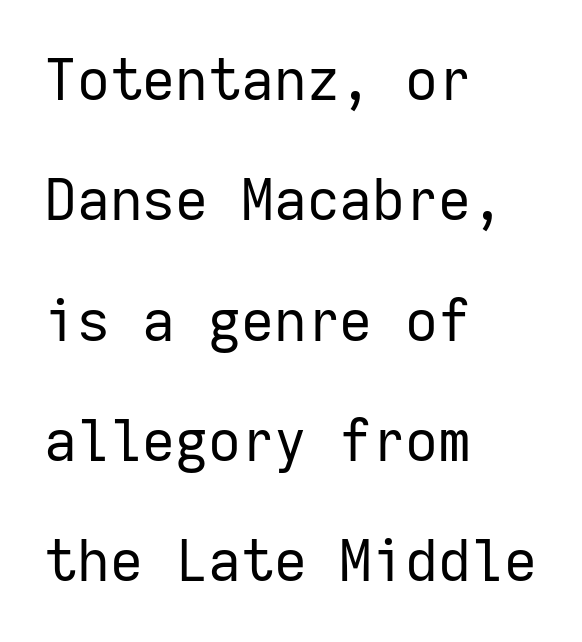
Q: Is the text bold? A: No.
Q: Is the text italic (slanted)? A: No, it is upright.
Q: Is the typeface a serif or a sans-serif typeface? A: Sans-serif.
Q: Is the text underlined? A: No.
Q: How is the paragraph aligned? A: Left-aligned.
Q: Is the spacing between letters normal or unusually wide? A: Normal.
Q: Is the spacing between lines tight, normal or loose? A: Loose.
Q: Width (condensed, normal, or wide)? A: Normal.
Q: Stroke contrast? A: Low.
Q: x-height? A: Medium.
Q: Monospaced? A: Yes.
